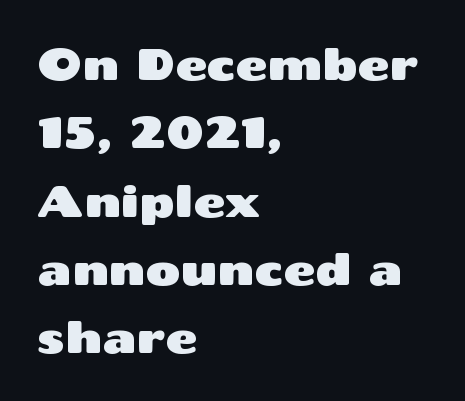
The image shows 43 px wide sans-serif type, upright; set left-aligned, normal line spacing (1.59x), normal letter spacing, not underlined; medium stroke contrast and a medium x-height.
